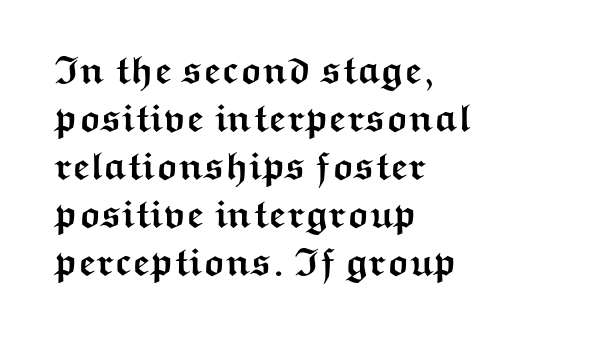
{"serif": "no", "italic": "no", "bold": "yes", "weight": "semibold", "width": "wide", "stroke_contrast": "medium", "x_height": "medium", "monospaced": "no", "underline": "no", "align": "left", "line_spacing_ratio": 1.23, "letter_spacing": "normal", "letter_spacing_em": 0.0, "glyph_px": 39}
